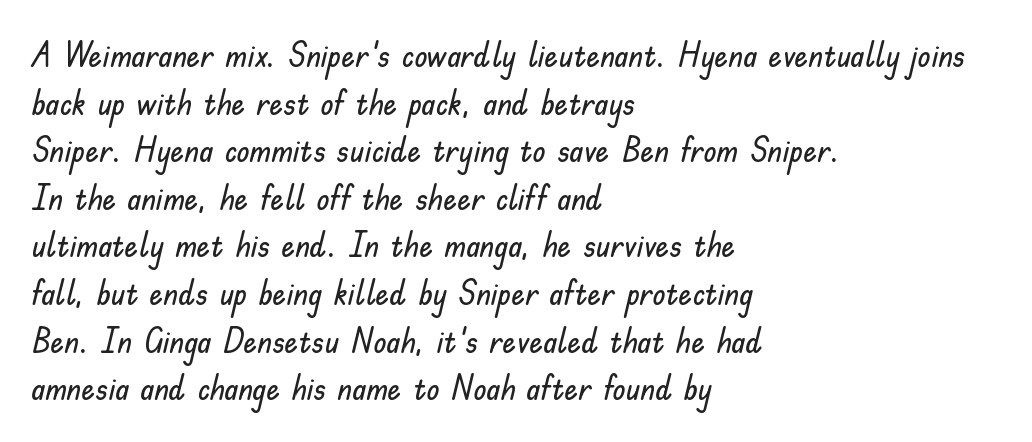
{"serif": "no", "width": "normal", "stroke_contrast": "low", "x_height": "small", "monospaced": "no", "underline": "no", "align": "left", "line_spacing": "normal", "line_spacing_ratio": 1.4, "letter_spacing": "normal", "letter_spacing_em": 0.0, "glyph_px": 34}
